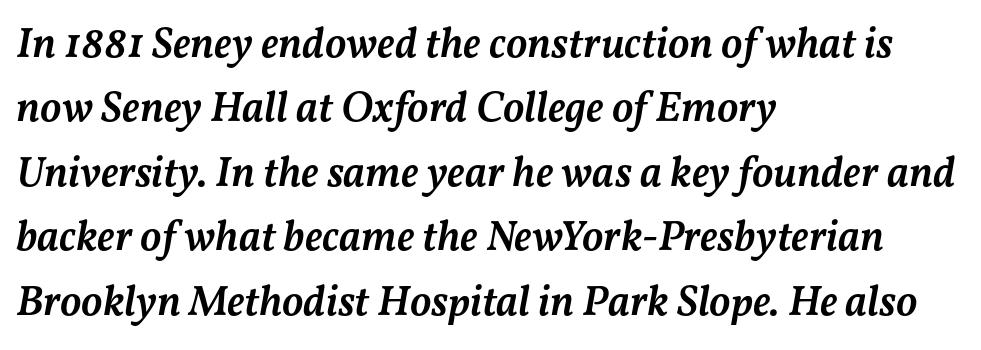
The image shows 43 px semibold type, italic (leaning right); set left-aligned, normal line spacing (1.5x), normal letter spacing, not underlined; medium stroke contrast and a medium x-height.
